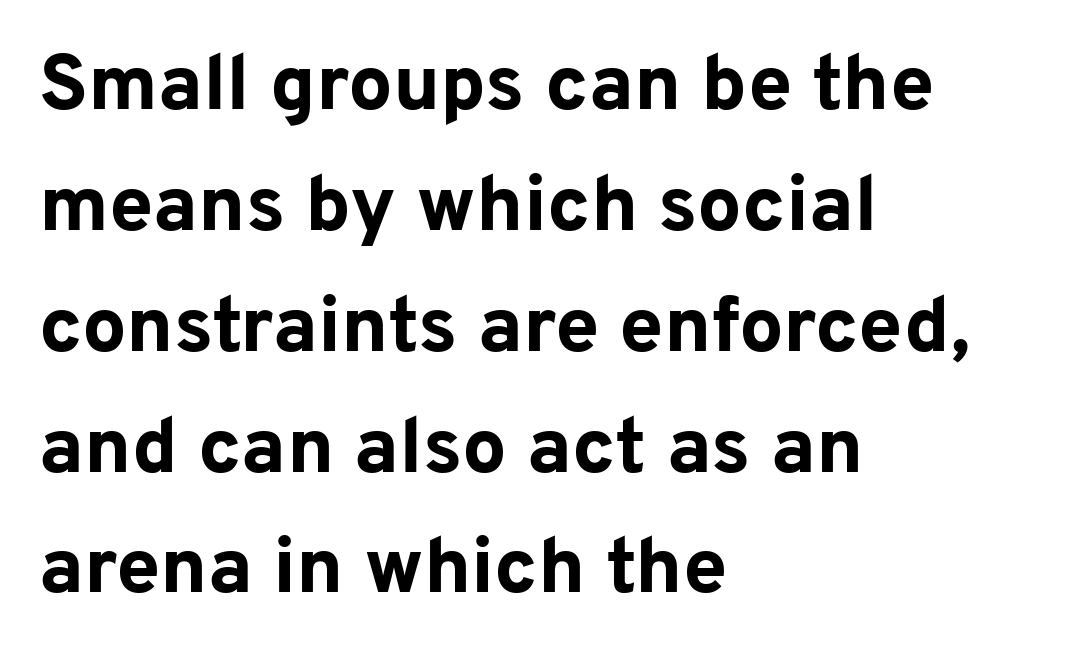
The image shows 79 px bold sans-serif type, upright; set left-aligned, normal line spacing (1.53x), normal letter spacing, not underlined; low stroke contrast and a medium x-height.
